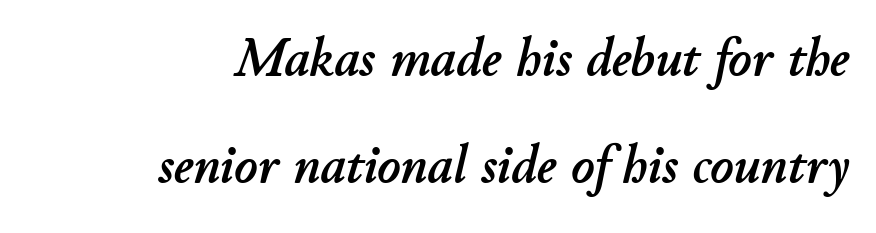
Here the designer chose a conventional face with non-uniform glyph widths. This is oblique type, the kind used for emphasis or titles. The glyphs are unaccompanied by any horizontal stroke below them. The type is set solid horizontally, with unmodified tracking.
